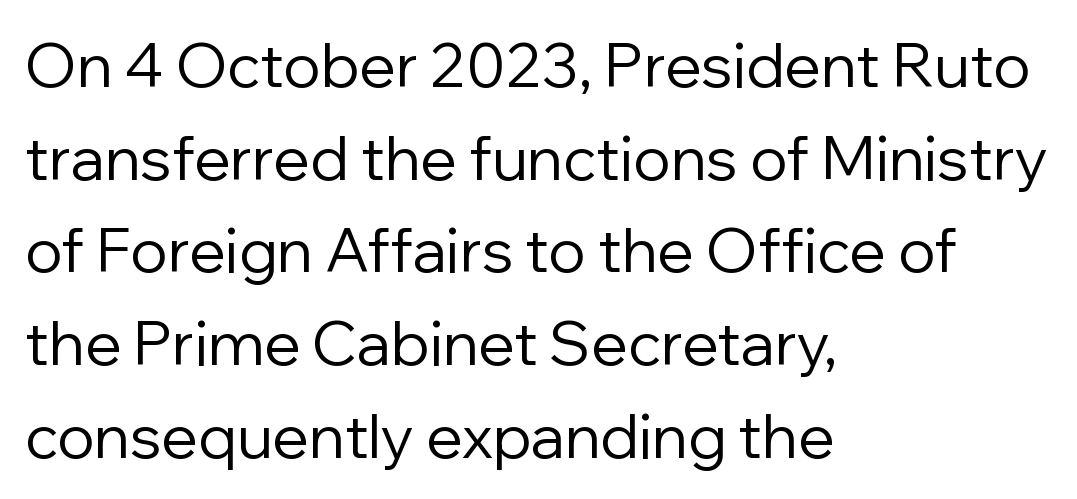
The image shows 61 px regular-weight sans-serif type, upright; set left-aligned, normal line spacing (1.52x), normal letter spacing, not underlined; low stroke contrast and a medium x-height.
